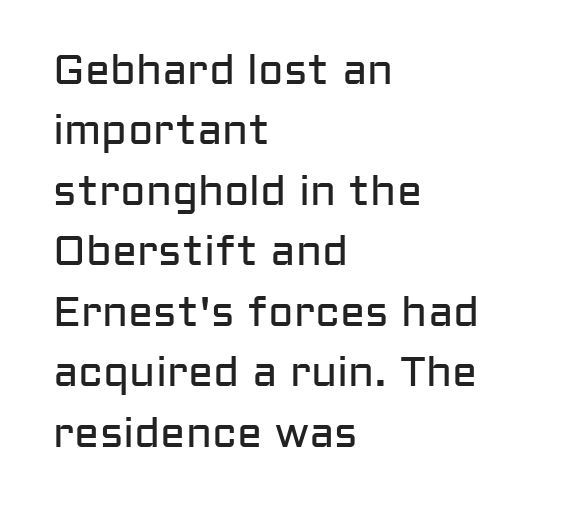
The typeface has the unassuming heft of standard copy or less. A sans-serif font was chosen for this passage. The rendering uses natural spacing where letterforms have individual widths. Horizontal bands of white between lines are of average thickness. Ascenders rise straight up at ninety degrees. The gaps between neighbouring characters are ordinary and unremarkable.
